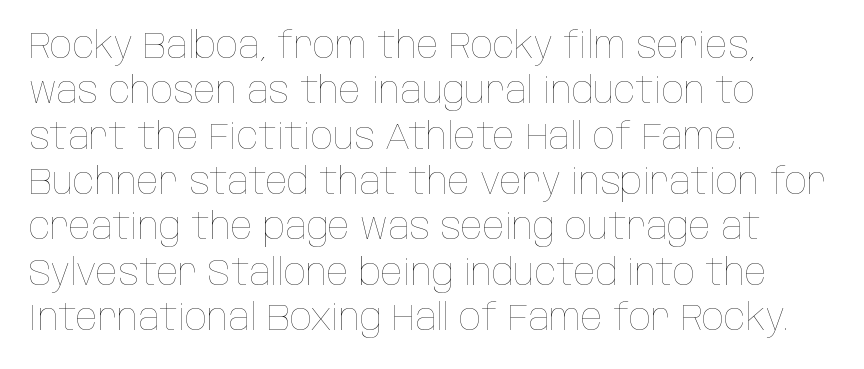
The image shows 36 px thin, condensed type, upright; set left-aligned, normal line spacing (1.26x), normal letter spacing, not underlined; low stroke contrast and a large x-height.
